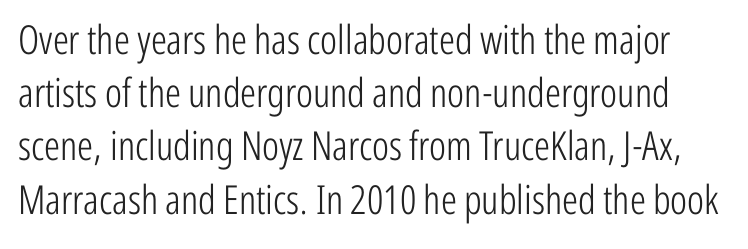
Q: Is the text bold? A: No.
Q: Is the text italic (slanted)? A: No, it is upright.
Q: Is the typeface a serif or a sans-serif typeface? A: Sans-serif.
Q: Is the text underlined? A: No.
Q: Is the spacing between letters normal or unusually wide? A: Normal.
Q: Is the spacing between lines tight, normal or loose? A: Normal.
Q: Width (condensed, normal, or wide)? A: Condensed.
Q: Stroke contrast? A: Low.
Q: x-height? A: Medium.
Q: Monospaced? A: No.
